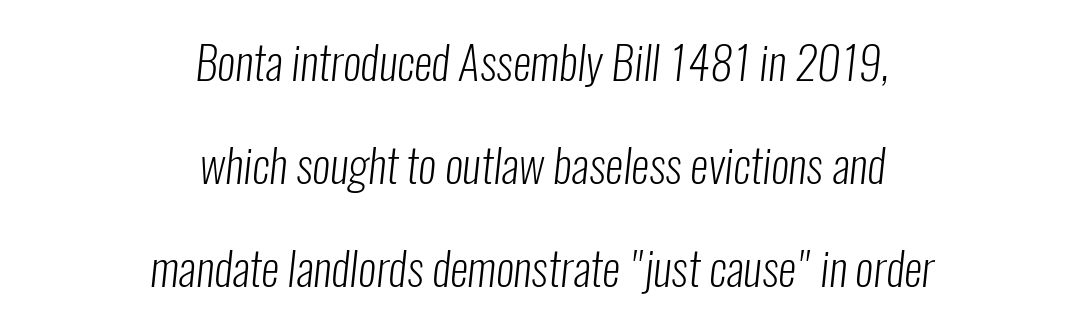
Regarding leading, the lines here are spaced well apart. Look at the bottom of the vertical strokes: they stop flat, with no serifs. The letters sit at their default tracking, neither squeezed nor spread. Stems here are at most as thick as an everyday book face. Teacher's note: observe the equal gaps on both sides — that is centered alignment.
